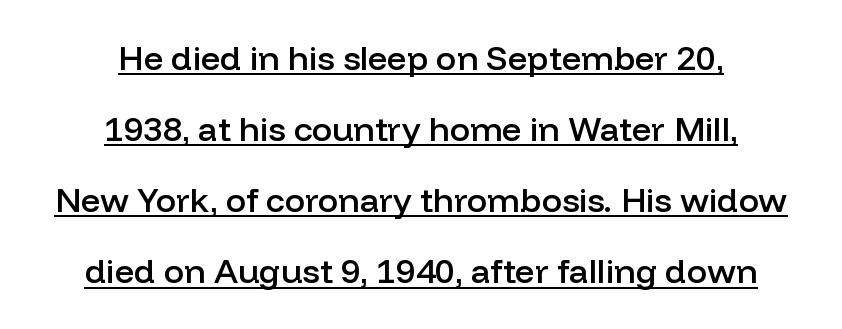
Q: Is the text bold? A: Semi-bold.
Q: Is the text italic (slanted)? A: No, it is upright.
Q: Is the typeface a serif or a sans-serif typeface? A: Sans-serif.
Q: Is the text underlined? A: Yes.
Q: How is the paragraph aligned? A: Centered.
Q: Is the spacing between letters normal or unusually wide? A: Normal.
Q: Is the spacing between lines tight, normal or loose? A: Loose.
Q: Width (condensed, normal, or wide)? A: Normal.
Q: Stroke contrast? A: Low.
Q: x-height? A: Medium.
Q: Monospaced? A: No.
